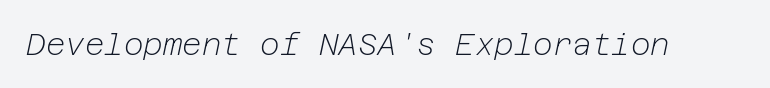
The image shows 30 px light type, italic (leaning right); set normal letter spacing, not underlined; low stroke contrast and a medium x-height.
